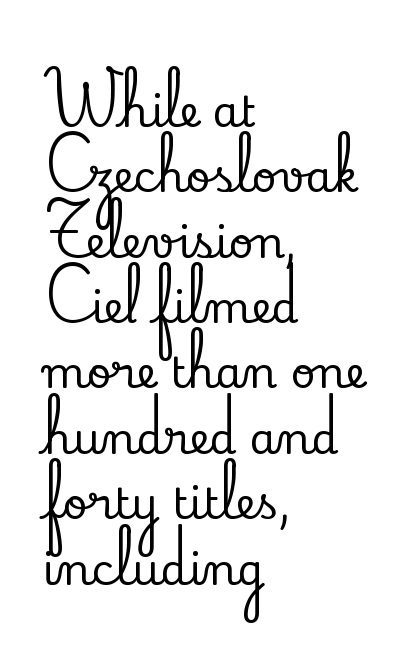
This sample has the flowing, uneven cadence of proportional lettering. Ascenders rise straight up at ninety degrees. The passage shown is not underscored anywhere. Typeset ragged right — the left edge is the straight one.
